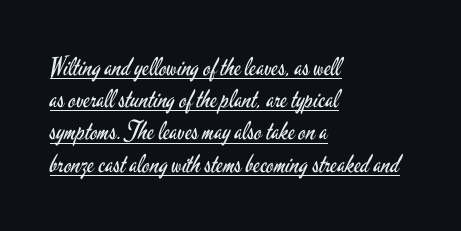
Compared with a centered layout, this one pins lines to the left instead. The sample's only ornament is a line tracing under the words. The letterforms sit at book weight or below. Spacing between characters is what you'd get straight out of the box. Evenly set lines give the paragraph a standard silhouette.
